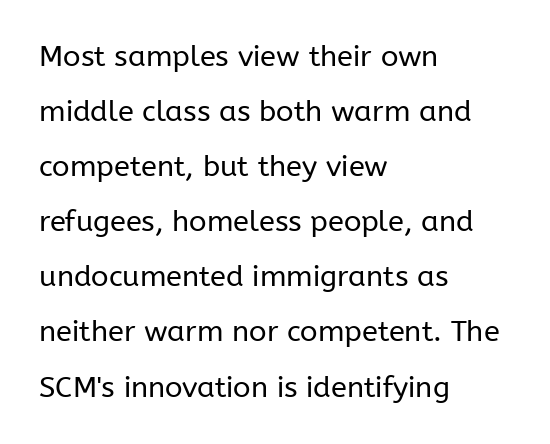
{"serif": "no", "italic": "no", "bold": "no", "weight": "regular", "width": "normal", "stroke_contrast": "low", "x_height": "medium", "monospaced": "no", "underline": "no", "align": "left", "line_spacing": "loose", "line_spacing_ratio": 1.9, "letter_spacing": "normal", "letter_spacing_em": 0.0, "glyph_px": 29}
